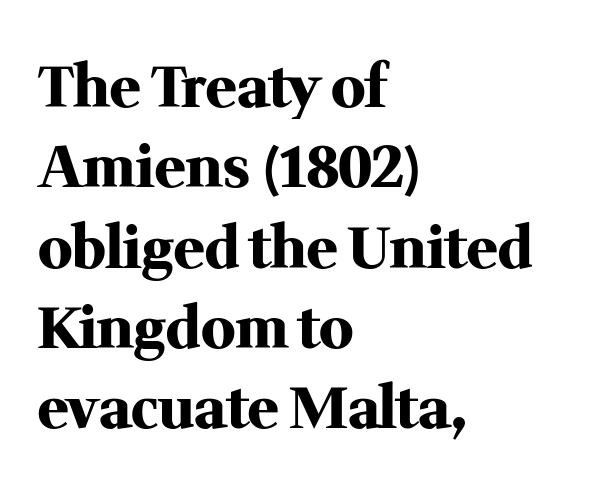
Old-style or modern, the face here clearly has serifs. Do the characters align in a grid? No, the font is proportional. Short note: letters normally spaced. The line-height multiplier appears to be the usual default. A student would call this left alignment; a typographer would say flush left, rag right. The lettering holds an erect, upright posture throughout.
